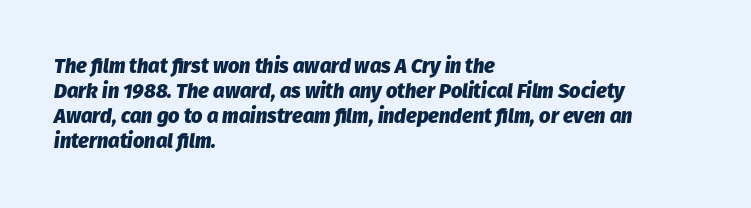
{"italic": "yes", "lean": "right", "slant_degrees": 8, "bold": "yes", "underline": "no", "align": "left", "line_spacing": "normal", "line_spacing_ratio": 1.25, "letter_spacing": "normal", "letter_spacing_em": 0.0, "glyph_px": 20}
